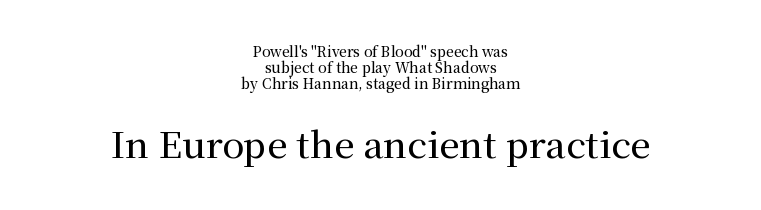
Q: Is the text italic (slanted)? A: No, it is upright.
Q: Is the typeface a serif or a sans-serif typeface? A: Serif.
Q: Is the text underlined? A: No.
Q: How is the paragraph aligned? A: Centered.
Q: Is the spacing between letters normal or unusually wide? A: Normal.
Q: Is the spacing between lines tight, normal or loose? A: Tight.
Q: Which block of text is set in a larger size, the first (top) or the second (bottom)? A: The second (bottom) one.
Q: Width (condensed, normal, or wide)? A: Normal.
Q: Stroke contrast? A: Medium.
Q: x-height? A: Medium.
Q: Monospaced? A: No.
